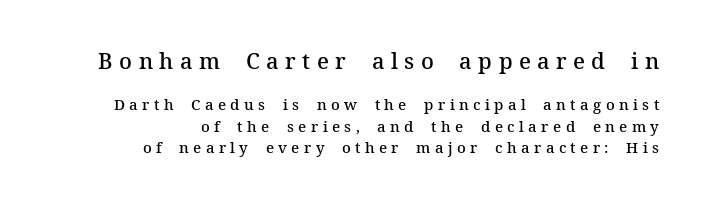
Q: Is the text bold? A: Semi-bold.
Q: Is the text italic (slanted)? A: No, it is upright.
Q: Is the text underlined? A: No.
Q: How is the paragraph aligned? A: Right-aligned.
Q: Is the spacing between letters normal or unusually wide? A: Unusually wide.
Q: Is the spacing between lines tight, normal or loose? A: Normal.
Q: Which block of text is set in a larger size, the first (top) or the second (bottom)? A: The first (top) one.
